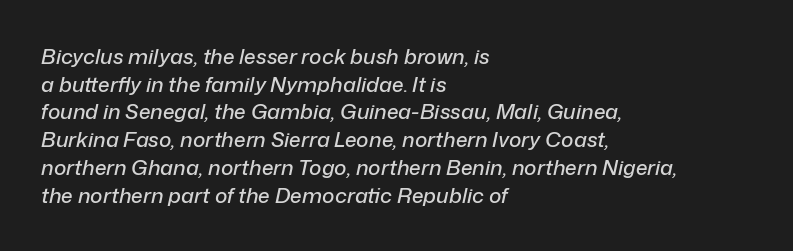
Observe the ordinary spacing: letters are neighbours, not strangers. The rows are spaced the way most documents space them. Line starts are locked; line ends wander. The letters are slanted; this is an italic face. Each row of text sits above clean, open space.
